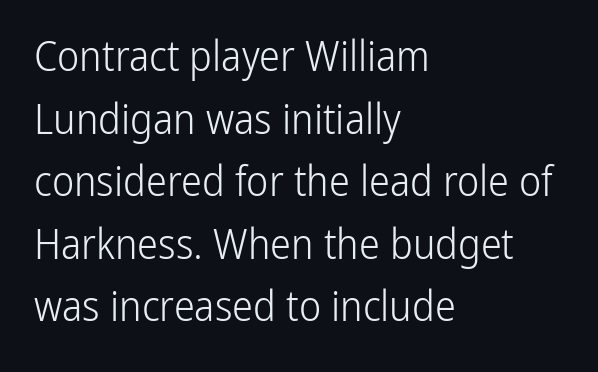
Typographically, this falls in the sans-serif category. Compared with a centered layout, this one pins lines to the left instead. The vertical gap from one line to the next is medium. A typesetter would mark this as roman, not italic.
